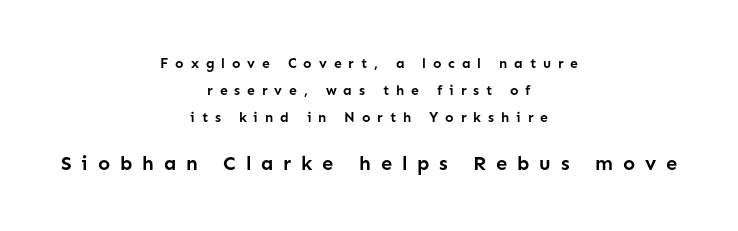
The image shows 20 px bold type, upright; set centered, loose line spacing (1.93x), unusually wide letter spacing (+0.49 em), not underlined; the second (bottom) block is 1.43x larger.
